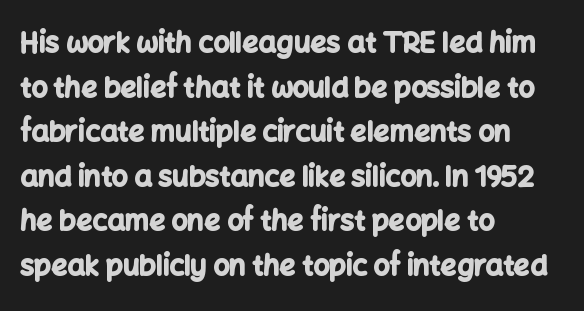
The image shows 28 px bold sans-serif type, upright; set left-aligned, normal line spacing (1.59x), normal letter spacing, not underlined; low stroke contrast and a medium x-height.
